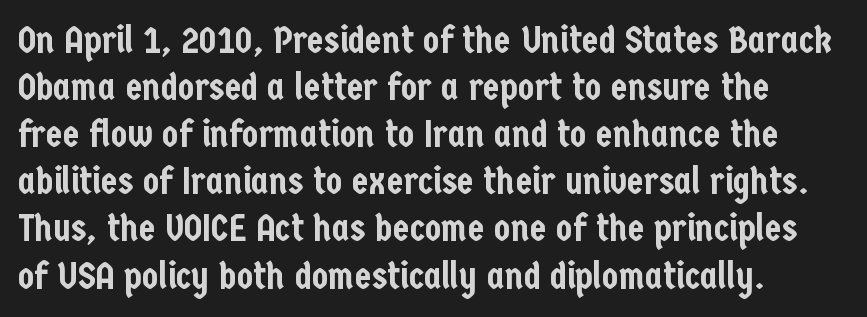
The image shows 38 px condensed sans-serif type, upright; set left-aligned, line spacing 1.24x, normal letter spacing, not underlined; low stroke contrast and a medium x-height.
